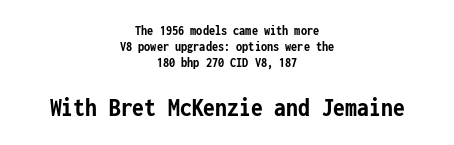
The axis of the letterforms is exactly vertical. Observe the ordinary spacing: letters are neighbours, not strangers. Is the block centered? Yes — each line is placed symmetrically about the middle. This is heavy type, rendered in bold.
